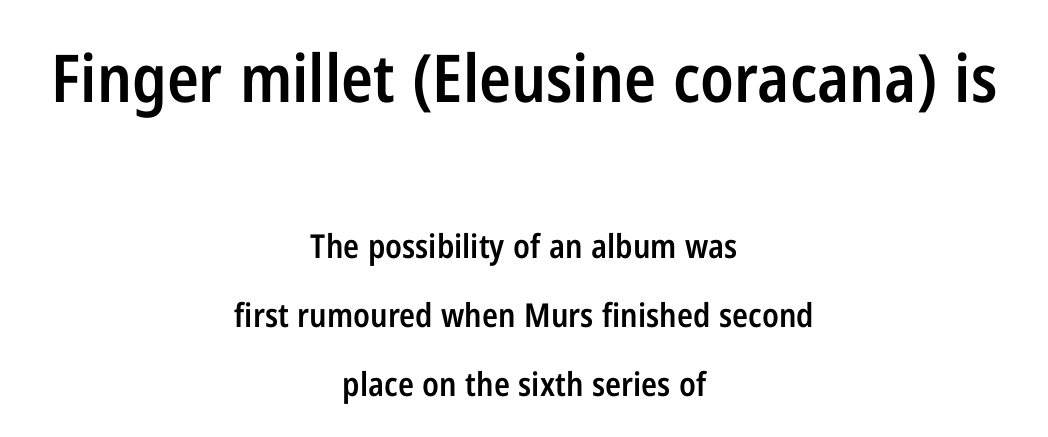
{"serif": "no", "italic": "no", "bold": "semi", "weight": "semibold", "width": "condensed", "stroke_contrast": "low", "x_height": "medium", "monospaced": "no", "underline": "no", "align": "center", "line_spacing": "loose", "line_spacing_ratio": 2.09, "letter_spacing": "normal", "letter_spacing_em": 0.0, "larger_block": "first", "size_ratio": 2.0, "glyph_px": 66}
